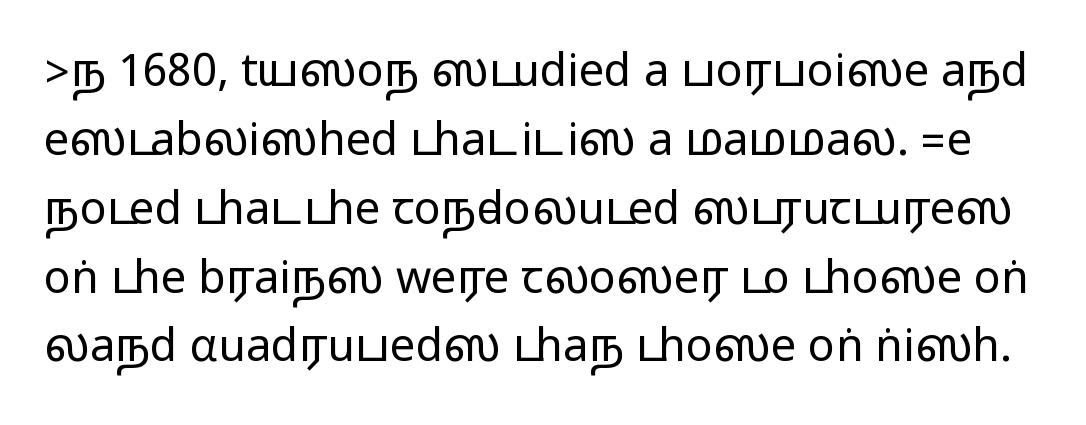
The image shows 45 px wide sans-serif type, upright; set normal line spacing (1.53x), normal letter spacing, not underlined; medium stroke contrast.
